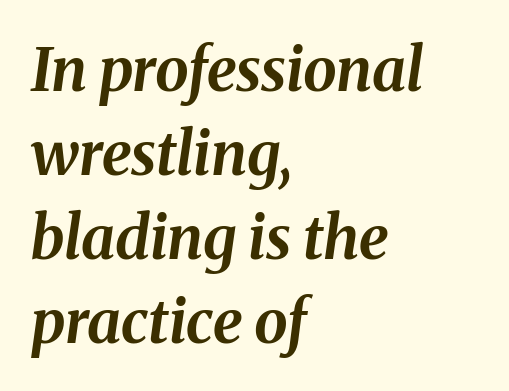
The image shows 60 px bold type, italic (leaning right); set left-aligned, normal line spacing (1.4x), normal letter spacing, not underlined; medium stroke contrast and a medium x-height.
